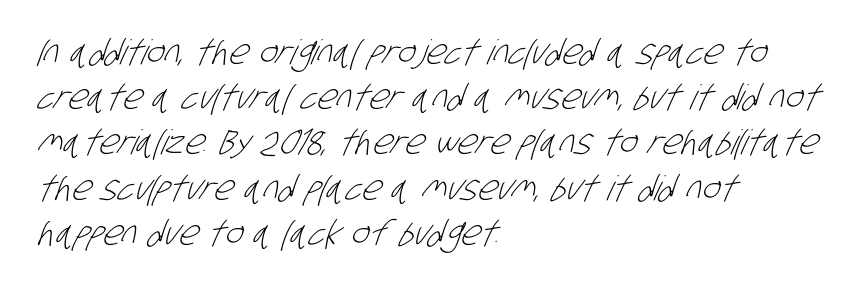
A typesetter would label this face a sans. Unmarked baselines from the first word to the last. Weight class: somewhere from thin through regular. Every row of glyphs begins at an identical x-position on the left. The face used here is proportionally spaced, like ordinary book or web type.
